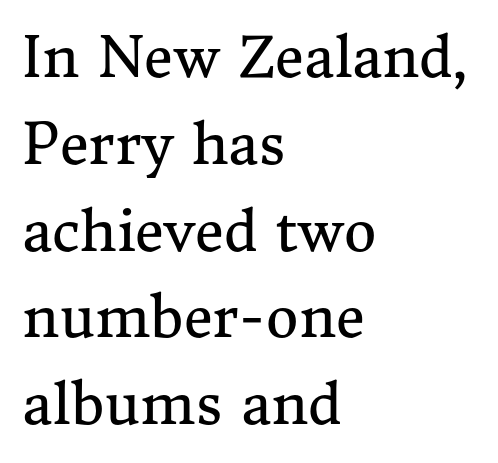
{"serif": "yes", "italic": "no", "bold": "no", "weight": "regular", "width": "normal", "stroke_contrast": "medium", "x_height": "medium", "monospaced": "no", "underline": "no", "align": "left", "line_spacing": "normal", "line_spacing_ratio": 1.55, "letter_spacing": "normal", "letter_spacing_em": 0.0, "glyph_px": 56}
